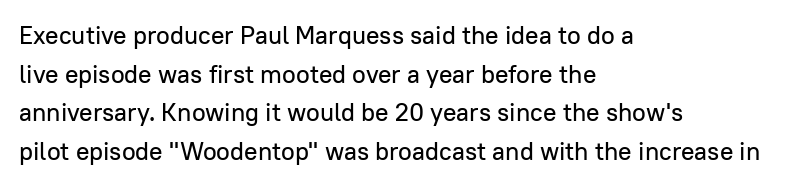
Q: Is the text italic (slanted)? A: No, it is upright.
Q: Is the text underlined? A: No.
Q: How is the paragraph aligned? A: Left-aligned.
Q: Is the spacing between letters normal or unusually wide? A: Normal.
Q: Is the spacing between lines tight, normal or loose? A: Normal.
